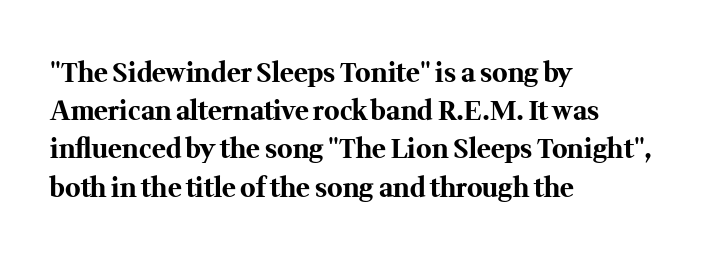
The image shows 26 px bold type, upright; set left-aligned, normal line spacing (1.47x), normal letter spacing, not underlined.
